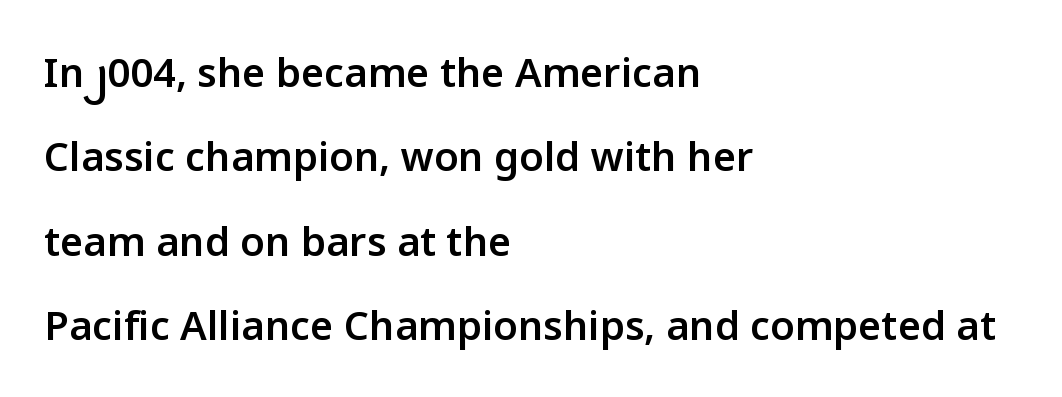
{"serif": "no", "italic": "no", "bold": "semi", "weight": "semibold", "width": "normal", "stroke_contrast": "low", "x_height": "medium", "monospaced": "no", "underline": "no", "align": "left", "line_spacing": "loose", "line_spacing_ratio": 2.11, "letter_spacing": "normal", "letter_spacing_em": 0.0, "glyph_px": 40}
